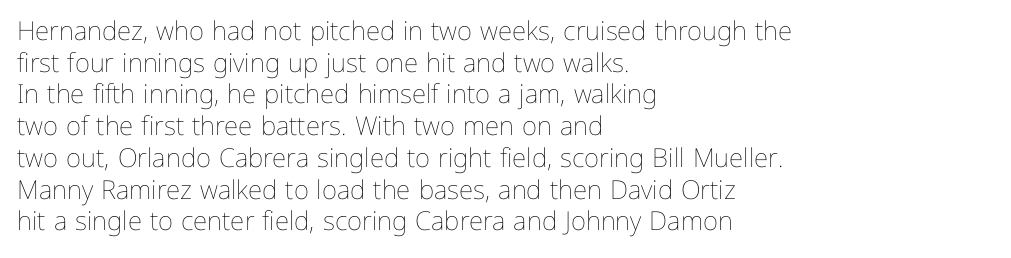
Q: Is the text bold? A: No.
Q: Is the text italic (slanted)? A: No, it is upright.
Q: Is the text underlined? A: No.
Q: How is the paragraph aligned? A: Left-aligned.
Q: Is the spacing between letters normal or unusually wide? A: Normal.
